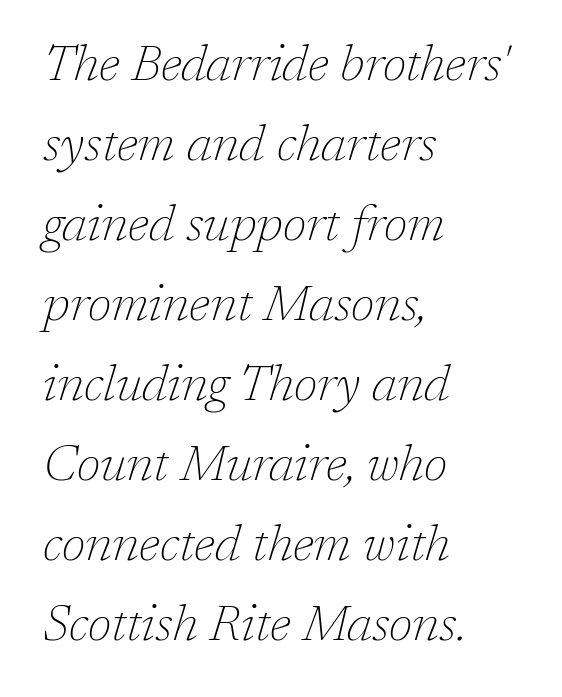
The image shows 50 px thin serif type, italic (leaning right); set left-aligned, normal line spacing (1.6x), normal letter spacing, not underlined; low stroke contrast and a medium x-height.
